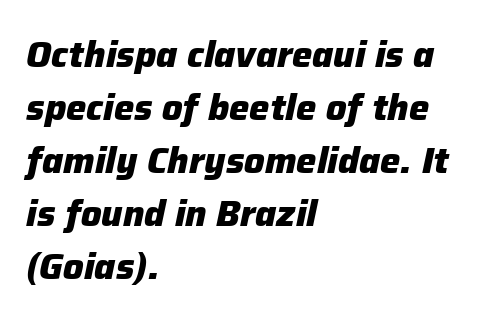
Q: Is the text bold? A: Yes.
Q: Is the text italic (slanted)? A: Yes, it leans right by about 12 degrees.
Q: Is the text underlined? A: No.
Q: How is the paragraph aligned? A: Left-aligned.
Q: Is the spacing between letters normal or unusually wide? A: Normal.
Q: Is the spacing between lines tight, normal or loose? A: Normal.
Q: Width (condensed, normal, or wide)? A: Normal.
Q: Stroke contrast? A: Low.
Q: x-height? A: Medium.
Q: Monospaced? A: No.
